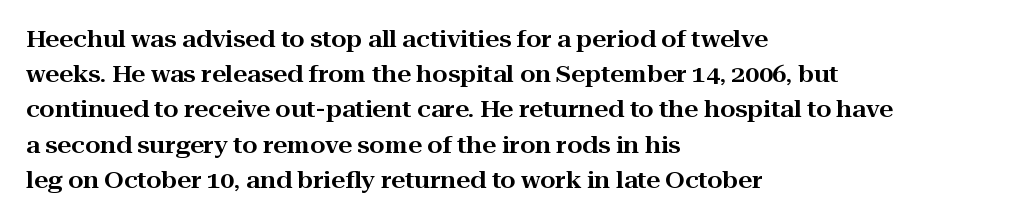
Q: Is the text italic (slanted)? A: No, it is upright.
Q: Is the text underlined? A: No.
Q: How is the paragraph aligned? A: Left-aligned.
Q: Is the spacing between letters normal or unusually wide? A: Normal.
Q: Is the spacing between lines tight, normal or loose? A: Normal.
